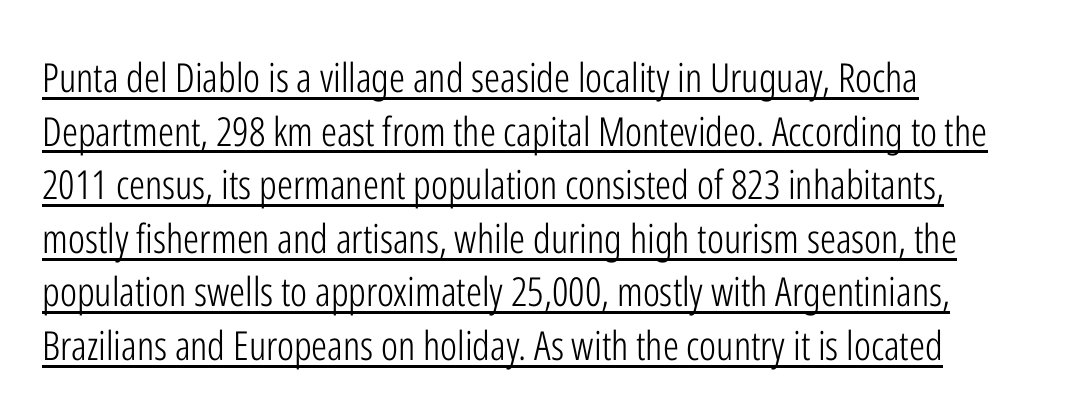
Normally led — the rows are evenly, conventionally spaced. The passage shown is not bold in any degree. The paragraph has a hard left edge and a soft right edge. Every word sits above its own underline. Between one letter and the next there's only the usual sliver of space. Note: no serifs on the glyphs.
